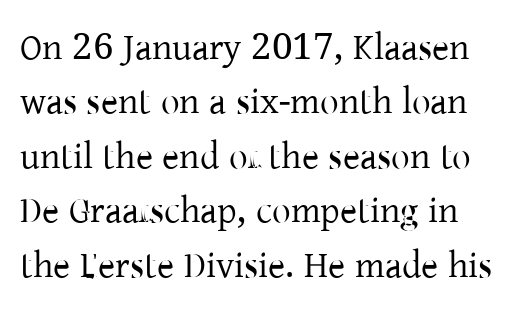
{"serif": "yes", "italic": "no", "bold": "no", "weight": "regular", "width": "normal", "stroke_contrast": "low", "x_height": "medium", "monospaced": "no", "underline": "no", "line_spacing": "normal", "line_spacing_ratio": 1.47, "letter_spacing": "normal", "letter_spacing_em": 0.0, "glyph_px": 37}
